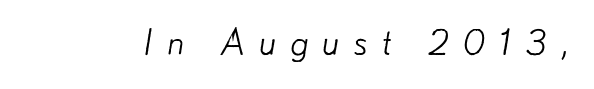
Spacing verdict: proportional, widths tailored to each character. Descenders hang freely into open space. Type style note: lacks serifs. Stems and bowls with no extra thickness — not bold. Tracking value appears strongly positive — letters spread wide.
